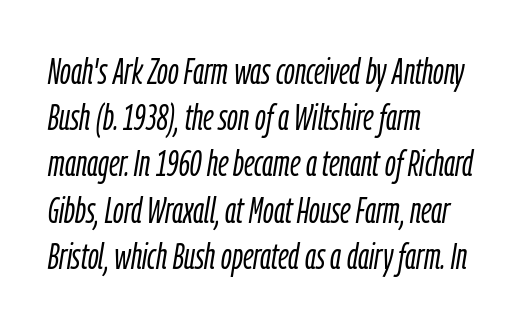
The image shows 37 px light, condensed type, italic (leaning right); set left-aligned, normal line spacing (1.25x), normal letter spacing, not underlined; low stroke contrast and a medium x-height.
